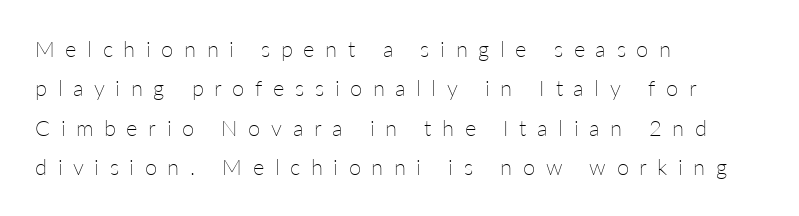
Q: Is the text bold? A: No.
Q: Is the text italic (slanted)? A: No, it is upright.
Q: Is the text underlined? A: No.
Q: How is the paragraph aligned? A: Left-aligned.
Q: Is the spacing between letters normal or unusually wide? A: Unusually wide.
